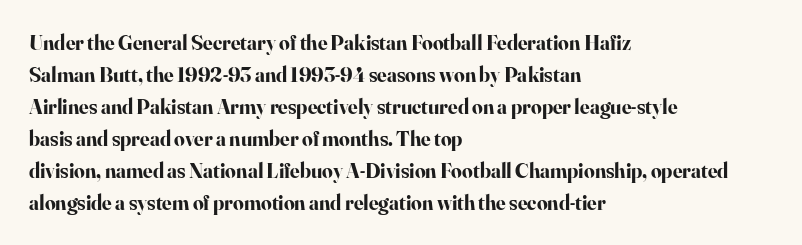
Q: Is the text bold? A: Yes.
Q: Is the text italic (slanted)? A: No, it is upright.
Q: Is the text underlined? A: No.
Q: How is the paragraph aligned? A: Left-aligned.
Q: Is the spacing between letters normal or unusually wide? A: Normal.
Q: Is the spacing between lines tight, normal or loose? A: Normal.
